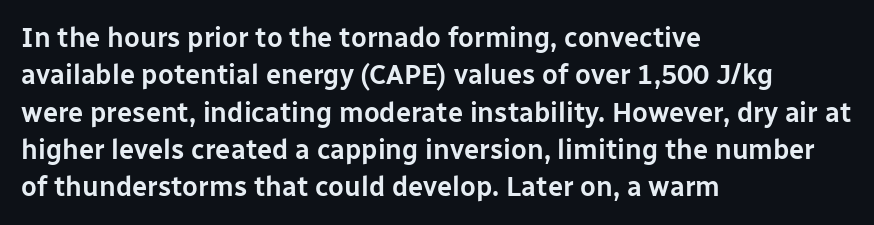
Normally led — the rows are evenly, conventionally spaced. Letter spacing: default. This is the regular roman posture of the typeface. Clear beneath every line of the passage. This rendering uses left alignment, leaving the right contour irregular.
